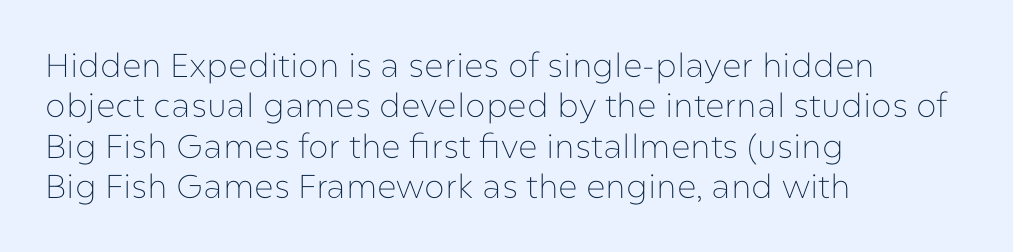
The image shows 33 px thin sans-serif type, upright; set left-aligned, line spacing 1.22x, normal letter spacing, not underlined; low stroke contrast and a medium x-height.
